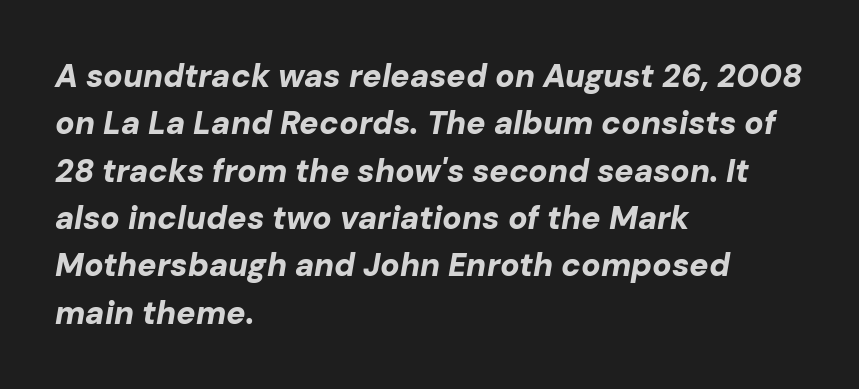
Q: Is the text bold? A: Yes.
Q: Is the text italic (slanted)? A: Yes, it leans right by about 10 degrees.
Q: Is the text underlined? A: No.
Q: How is the paragraph aligned? A: Left-aligned.
Q: Is the spacing between letters normal or unusually wide? A: Normal.
Q: Is the spacing between lines tight, normal or loose? A: Normal.
Q: Width (condensed, normal, or wide)? A: Normal.
Q: Stroke contrast? A: Low.
Q: x-height? A: Medium.
Q: Monospaced? A: No.
